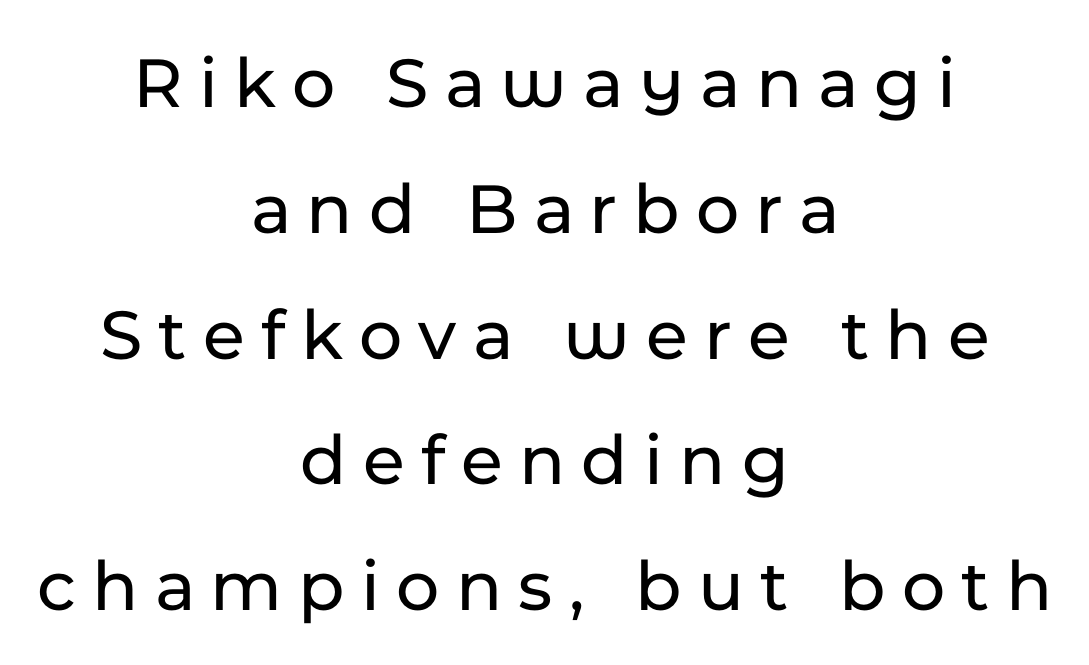
Does extra space separate the letters? Yes, quite a lot of it. This rendering employs a face without finishing strokes, i.e., a sans-serif. When letters stand straight like this, we call the style roman or upright. Unmarked baselines from the first word to the last.
